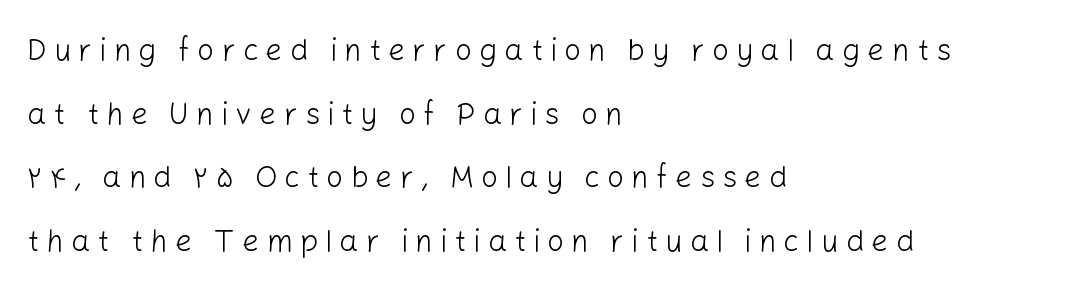
Glance below the letters and you will spot only blank space. The passage shown is not bold in any degree. The passage shown has open, widely tracked lettering throughout. The vertical gap from one line to the next is large.
